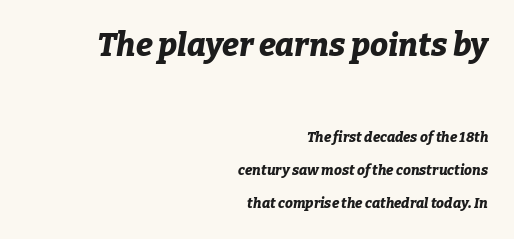
{"italic": "yes", "lean": "right", "slant_degrees": 9, "bold": "yes", "weight": "bold", "width": "normal", "stroke_contrast": "low", "x_height": "medium", "monospaced": "no", "underline": "no", "align": "right", "line_spacing": "loose", "line_spacing_ratio": 2.38, "letter_spacing": "normal", "letter_spacing_em": 0.0, "larger_block": "first", "size_ratio": 2.29, "glyph_px": 32}
